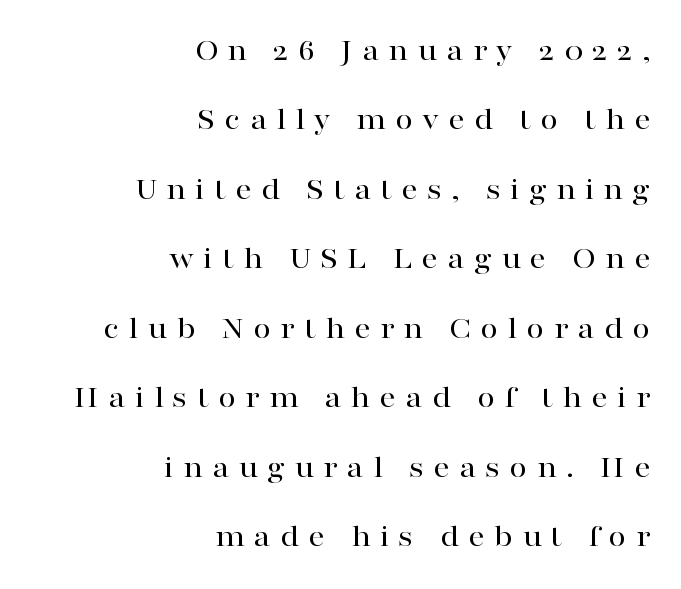
The image shows 32 px wide serif type, upright; set right-aligned, loose line spacing (2.17x), unusually wide letter spacing (+0.29 em), not underlined; high stroke contrast and a medium x-height.
